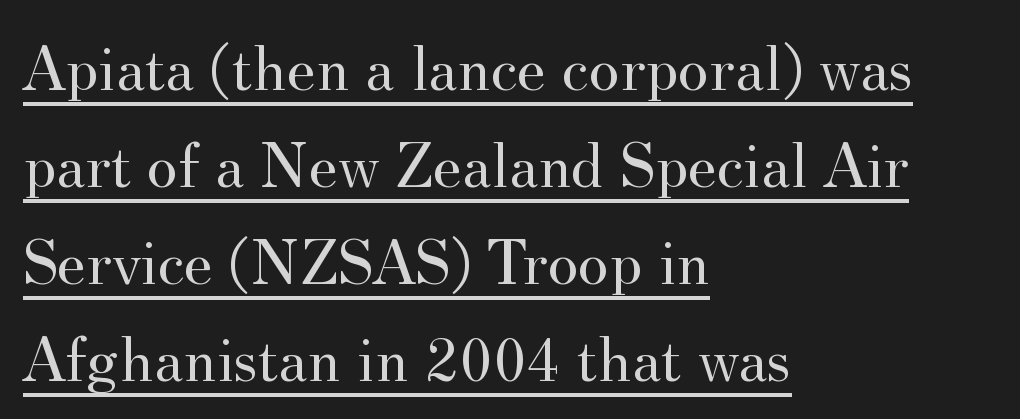
The specimen includes a rule beneath the text block's lines. Look at the bottom of the vertical strokes: they flare into serifs here. The setting favours the left margin, as ordinary paragraphs usually do. Glyph-to-glyph distance matches everyday printed text. Weight: in the light-to-regular range.
